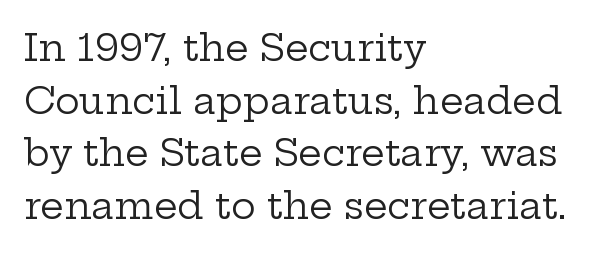
Q: Is the text bold? A: No.
Q: Is the text italic (slanted)? A: No, it is upright.
Q: Is the typeface a serif or a sans-serif typeface? A: Serif.
Q: Is the text underlined? A: No.
Q: How is the paragraph aligned? A: Left-aligned.
Q: Is the spacing between letters normal or unusually wide? A: Normal.
Q: Is the spacing between lines tight, normal or loose? A: Normal.
Q: Width (condensed, normal, or wide)? A: Wide.
Q: Stroke contrast? A: Low.
Q: x-height? A: Medium.
Q: Monospaced? A: No.
